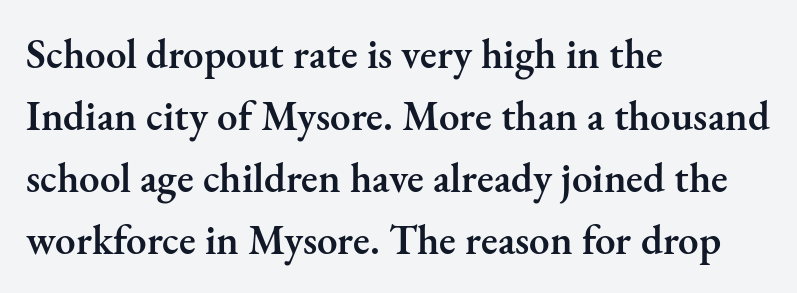
Q: Is the text bold? A: Semi-bold.
Q: Is the text italic (slanted)? A: No, it is upright.
Q: Is the typeface a serif or a sans-serif typeface? A: Serif.
Q: Is the text underlined? A: No.
Q: How is the paragraph aligned? A: Left-aligned.
Q: Is the spacing between letters normal or unusually wide? A: Normal.
Q: Is the spacing between lines tight, normal or loose? A: Normal.
Q: Width (condensed, normal, or wide)? A: Normal.
Q: Stroke contrast? A: Medium.
Q: x-height? A: Small.
Q: Monospaced? A: No.
